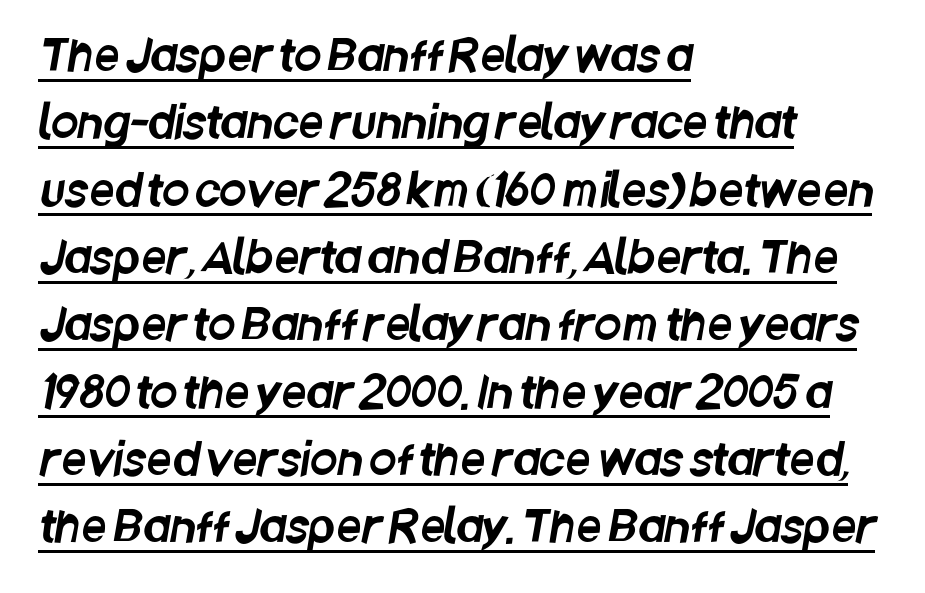
The image shows 44 px condensed sans-serif type; set left-aligned, normal line spacing (1.53x), normal letter spacing, underlined; low stroke contrast and a large x-height.
